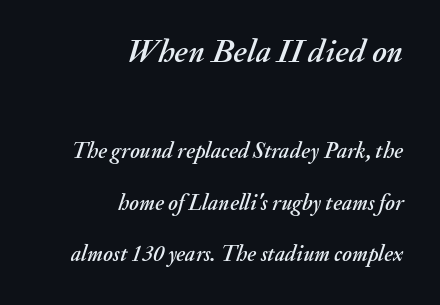
Is the type slanted? Yes — the strokes lean at a clear angle. The rendering uses natural spacing where letterforms have individual widths. A student would call this right alignment; a typographer would say flush right, rag left. Loosely led — the rows are spread out. The space beneath each line is pristine and unruled.
